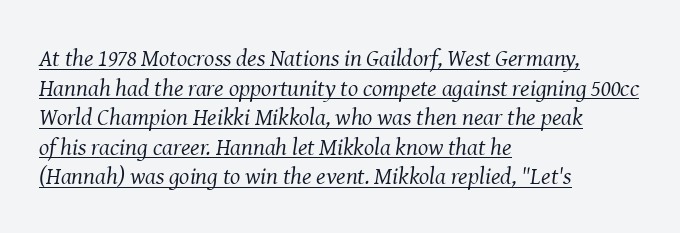
Q: Is the text bold? A: No.
Q: Is the text italic (slanted)? A: Yes, it leans right by about 8 degrees.
Q: Is the text underlined? A: Yes.
Q: How is the paragraph aligned? A: Left-aligned.
Q: Is the spacing between letters normal or unusually wide? A: Normal.
